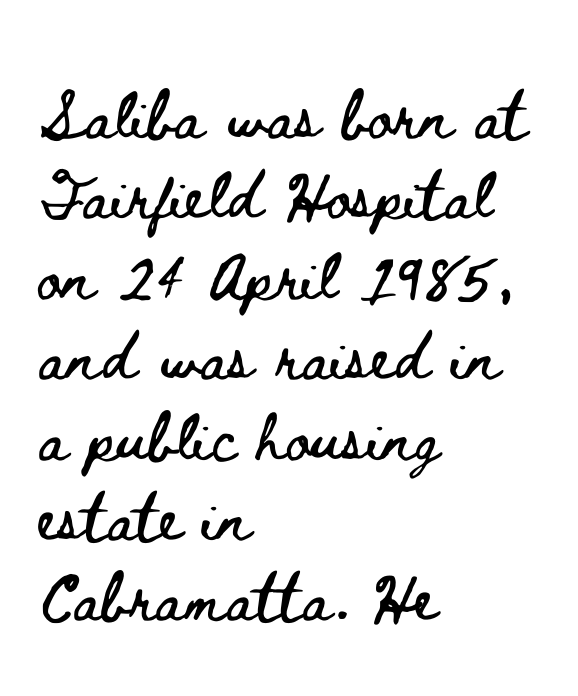
The face used here is proportionally spaced, like ordinary book or web type. Compared with typical paragraphs, the rows here are spaced about the same. These lines are set flush left with a ragged right edge.
